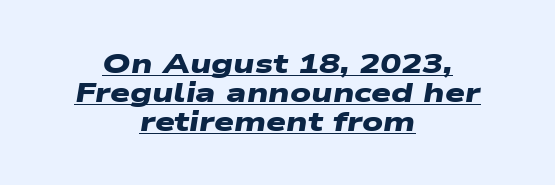
In terms of weight, the rendering is a true, heavy bold. Serif or sans? Sans — the stroke terminals are bare. Is the letter spacing exaggerated? No — it looks like the ordinary default. Beneath each row of characters lies a ruled line.
